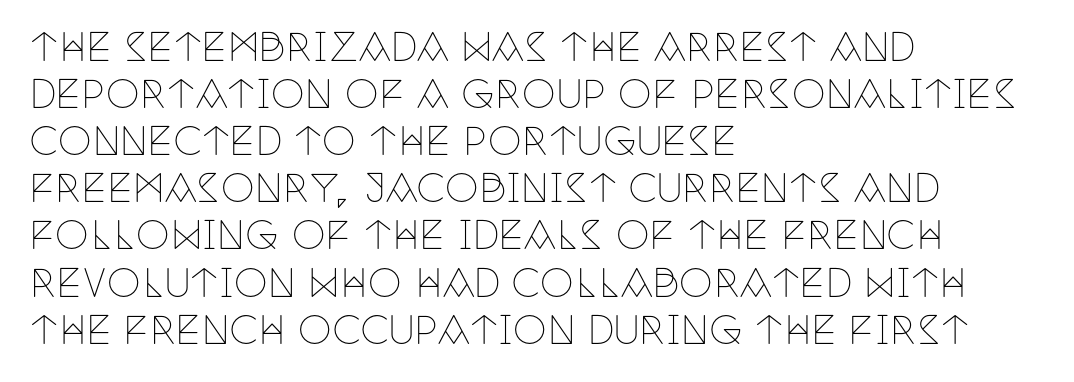
{"serif": "yes", "italic": "no", "bold": "no", "weight": "thin", "width": "condensed", "stroke_contrast": "low", "x_height": "large", "monospaced": "no", "underline": "no", "align": "left", "line_spacing_ratio": 1.24, "letter_spacing": "normal", "letter_spacing_em": 0.0, "glyph_px": 38}
